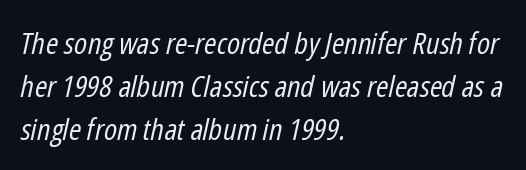
{"italic": "yes", "lean": "right", "slant_degrees": 12, "bold": "no", "weight": "regular", "width": "condensed", "stroke_contrast": "low", "x_height": "medium", "monospaced": "no", "underline": "no", "align": "left", "line_spacing": "normal", "line_spacing_ratio": 1.43, "letter_spacing": "normal", "letter_spacing_em": 0.0, "glyph_px": 30}
